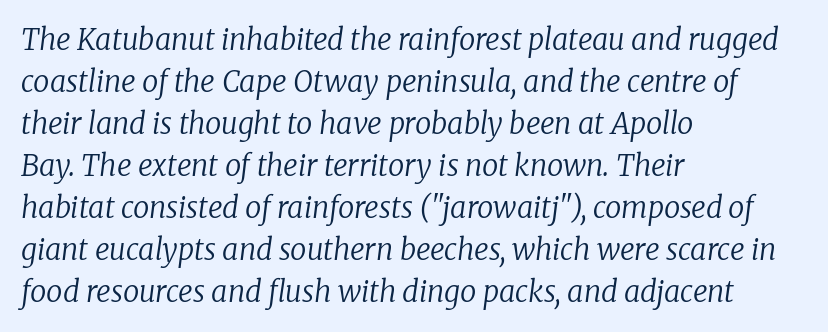
Q: Is the text bold? A: No.
Q: Is the text italic (slanted)? A: Yes, it leans right by about 8 degrees.
Q: Is the typeface a serif or a sans-serif typeface? A: Serif.
Q: Is the text underlined? A: No.
Q: How is the paragraph aligned? A: Left-aligned.
Q: Is the spacing between letters normal or unusually wide? A: Normal.
Q: Is the spacing between lines tight, normal or loose? A: Normal.
Q: Width (condensed, normal, or wide)? A: Normal.
Q: Stroke contrast? A: Low.
Q: x-height? A: Medium.
Q: Monospaced? A: No.
